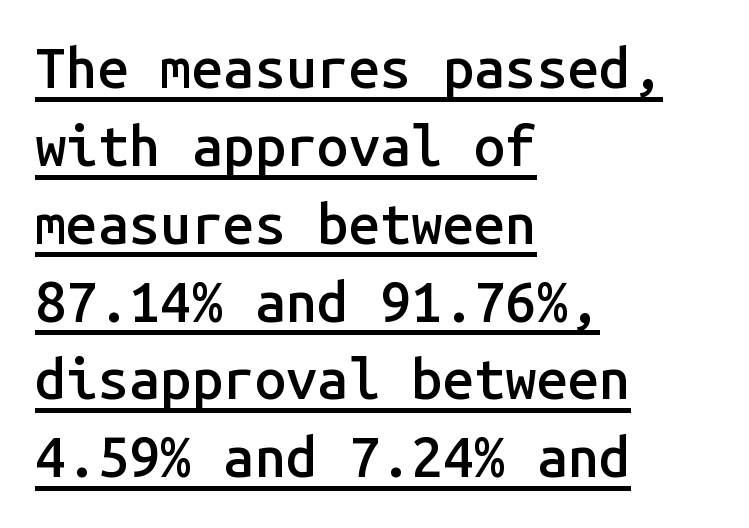
Q: Is the text bold? A: Semi-bold.
Q: Is the text italic (slanted)? A: No, it is upright.
Q: Is the typeface a serif or a sans-serif typeface? A: Sans-serif.
Q: Is the text underlined? A: Yes.
Q: How is the paragraph aligned? A: Left-aligned.
Q: Is the spacing between letters normal or unusually wide? A: Normal.
Q: Is the spacing between lines tight, normal or loose? A: Normal.
Q: Width (condensed, normal, or wide)? A: Normal.
Q: Stroke contrast? A: Low.
Q: x-height? A: Medium.
Q: Monospaced? A: Yes.
